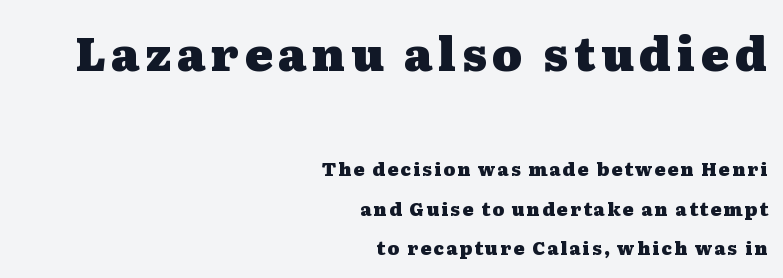
The image shows 46 px heavy, wide serif type, upright; set right-aligned, loose line spacing (2.2x), not underlined; the first (top) block is 2.56x larger; medium stroke contrast and a medium x-height.
